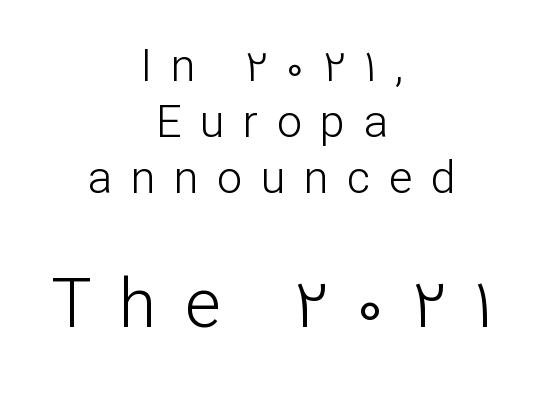
{"serif": "no", "italic": "no", "bold": "no", "weight": "light", "width": "normal", "stroke_contrast": "low", "x_height": "medium", "monospaced": "no", "underline": "no", "align": "center", "line_spacing": "normal", "line_spacing_ratio": 1.25, "letter_spacing": "wide", "letter_spacing_em": 0.41, "larger_block": "second", "size_ratio": 1.51, "glyph_px": 68}
